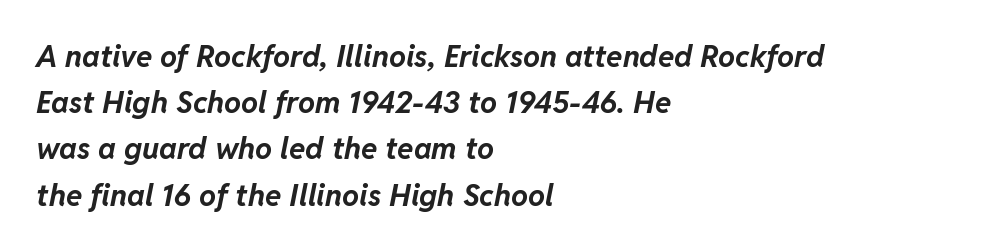
Quick note: interline space is typical. Students, this is bold: see how much ink each stroke carries. The passage shown is typed in a proportional face where columns would drift. Here the glyphs are tracked normally, forming tight word shapes. The specimen reads as italic at a glance. Nobody drew a line under any word here.
